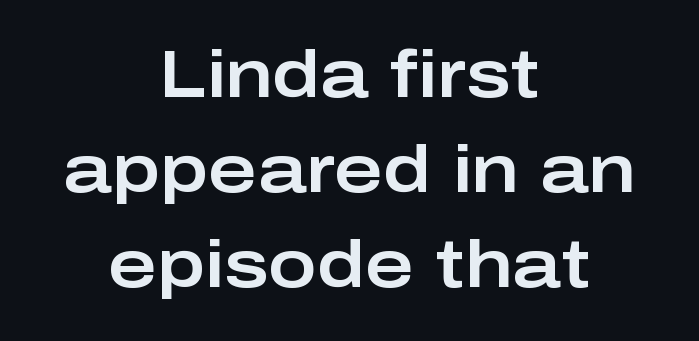
Q: Is the text italic (slanted)? A: No, it is upright.
Q: Is the typeface a serif or a sans-serif typeface? A: Sans-serif.
Q: Is the text underlined? A: No.
Q: How is the paragraph aligned? A: Centered.
Q: Is the spacing between letters normal or unusually wide? A: Normal.
Q: Is the spacing between lines tight, normal or loose? A: Normal.
Q: Width (condensed, normal, or wide)? A: Wide.
Q: Stroke contrast? A: Low.
Q: x-height? A: Medium.
Q: Monospaced? A: No.
